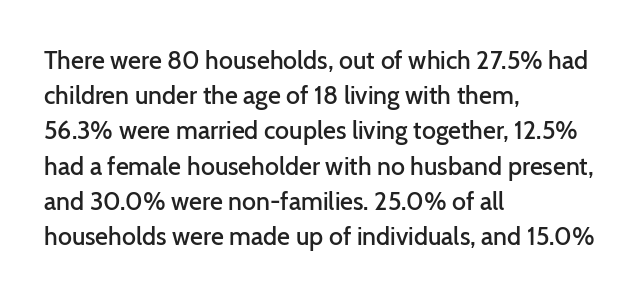
Heft: intermediate — a semibold. No word sits above an underline. Successive baselines arrive at the customary interval. Inter-character spacing is left at the font's built-in metrics. Reading down the block, your eye returns to a fixed left position each line. Italic? Not at all — the glyphs are vertical.
